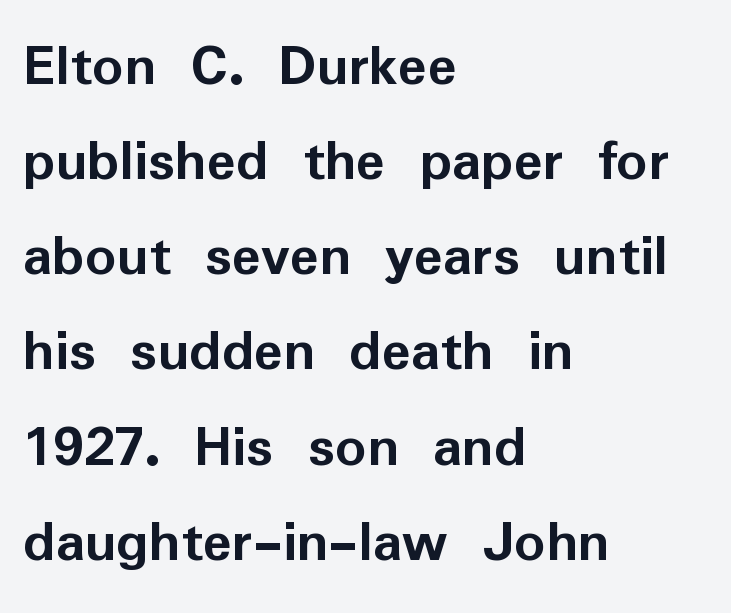
A sans-serif font was chosen for this passage. The line texture is even and compact thanks to regular tracking. Designer's note — italics off, roman on. Layout note: lines flush left.
